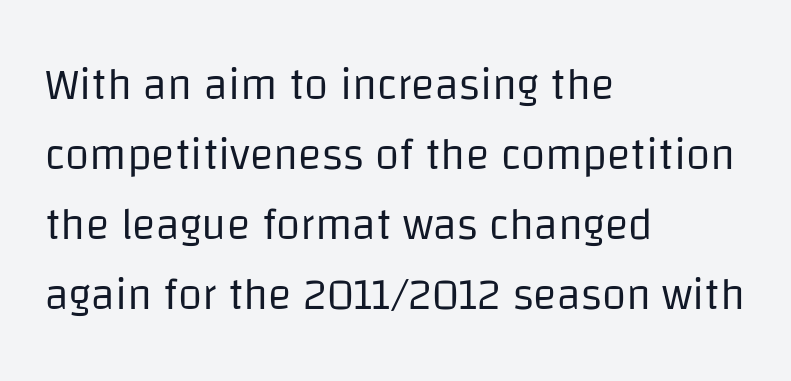
Students, note that the glyphs here touch the page at normal intervals. No heavy texture on the line: the type isn't bold. The font family rendered here belongs to the sans-serif group. The lines in this sample share a left origin and differ only in where they stop.
